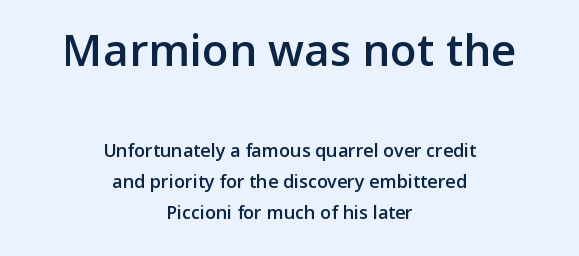
{"serif": "no", "italic": "no", "bold": "semi", "weight": "semibold", "width": "normal", "stroke_contrast": "low", "x_height": "medium", "monospaced": "no", "underline": "no", "align": "center", "line_spacing_ratio": 1.72, "letter_spacing": "normal", "letter_spacing_em": 0.0, "larger_block": "first", "size_ratio": 2.44, "glyph_px": 44}
